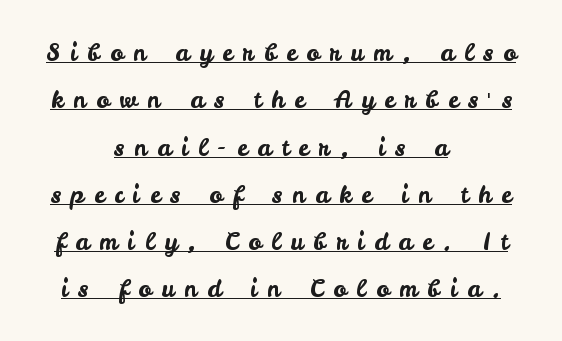
The type is letterspaced generously, with wide tracking. Interline gaps are noticeably wide in this sample. Quick note: underline on. The lines are quadded center.
